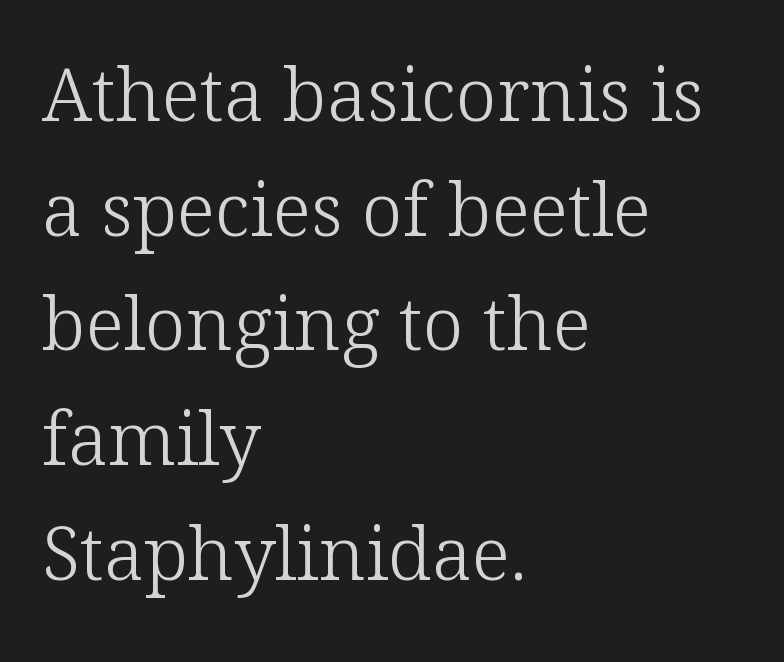
The paragraph has a hard left edge and a soft right edge. Baseline-to-baseline distance is the conventional proportion of letter height. Ascenders rise straight up at ninety degrees. This is not heavy type; no bold has been used. The glyphs are unaccompanied by any horizontal stroke below them.
